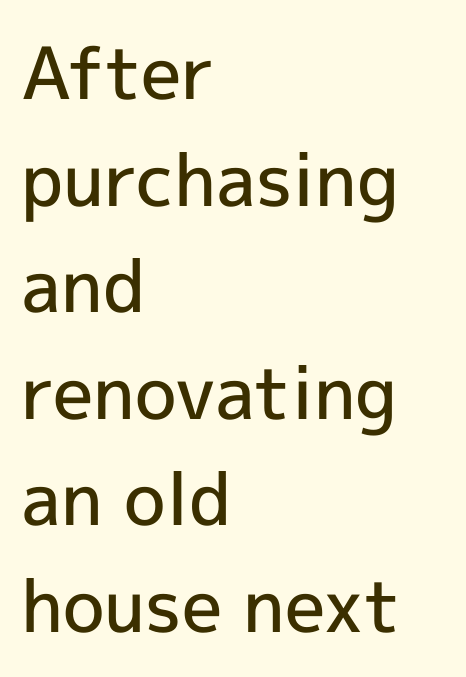
Q: Is the text bold? A: Semi-bold.
Q: Is the text italic (slanted)? A: No, it is upright.
Q: Is the typeface a serif or a sans-serif typeface? A: Sans-serif.
Q: Is the text underlined? A: No.
Q: How is the paragraph aligned? A: Left-aligned.
Q: Is the spacing between letters normal or unusually wide? A: Normal.
Q: Is the spacing between lines tight, normal or loose? A: Normal.
Q: Width (condensed, normal, or wide)? A: Normal.
Q: x-height? A: Medium.
Q: Monospaced? A: No.
